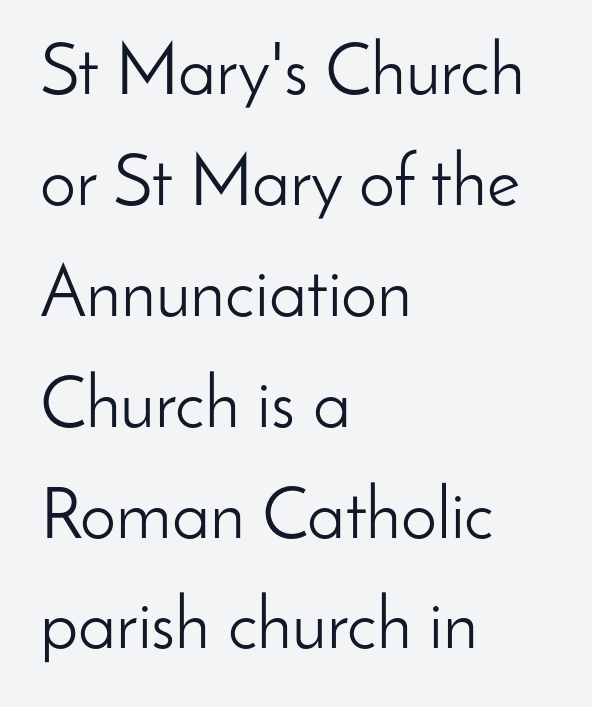
Q: Is the text bold? A: No.
Q: Is the text italic (slanted)? A: No, it is upright.
Q: Is the typeface a serif or a sans-serif typeface? A: Sans-serif.
Q: Is the text underlined? A: No.
Q: How is the paragraph aligned? A: Left-aligned.
Q: Is the spacing between letters normal or unusually wide? A: Normal.
Q: Is the spacing between lines tight, normal or loose? A: Normal.
Q: Width (condensed, normal, or wide)? A: Normal.
Q: Stroke contrast? A: Low.
Q: x-height? A: Small.
Q: Monospaced? A: No.
